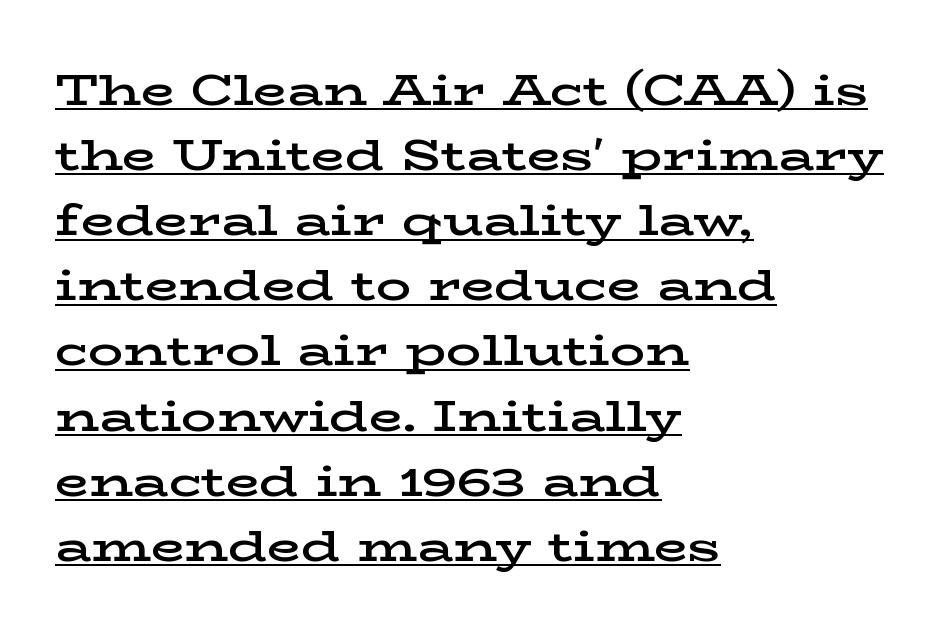
The image shows 44 px semibold, wide serif type, upright; set left-aligned, normal line spacing (1.48x), normal letter spacing, underlined; low stroke contrast and a medium x-height.
